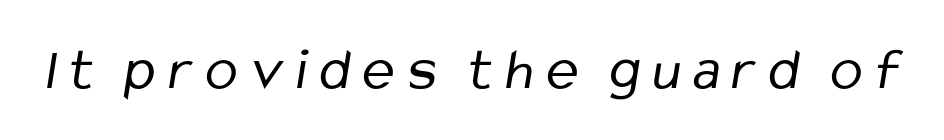
Q: Is the text bold? A: No.
Q: Is the typeface a serif or a sans-serif typeface? A: Sans-serif.
Q: Is the text underlined? A: No.
Q: Is the spacing between letters normal or unusually wide? A: Unusually wide.
Q: Width (condensed, normal, or wide)? A: Condensed.
Q: Stroke contrast? A: Low.
Q: x-height? A: Medium.
Q: Monospaced? A: No.
